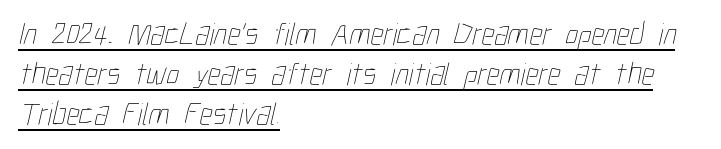
Quick note: underline on. Heaviness? Minimal to ordinary, like unemphasized prose. You could not count columns in this text — the font is proportionally spaced. The passage is arranged the way most books set body copy — flush left. The rows are spaced the way most documents space them. The type is set solid horizontally, with unmodified tracking.
